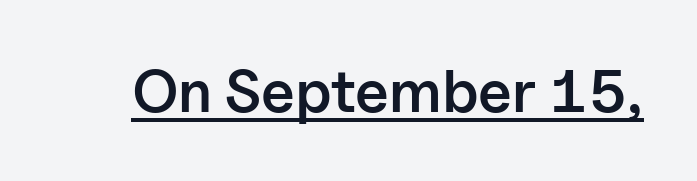
Q: Is the text bold? A: Semi-bold.
Q: Is the text italic (slanted)? A: No, it is upright.
Q: Is the typeface a serif or a sans-serif typeface? A: Sans-serif.
Q: Is the text underlined? A: Yes.
Q: Is the spacing between letters normal or unusually wide? A: Normal.
Q: Width (condensed, normal, or wide)? A: Normal.
Q: Stroke contrast? A: Low.
Q: x-height? A: Medium.
Q: Monospaced? A: No.
